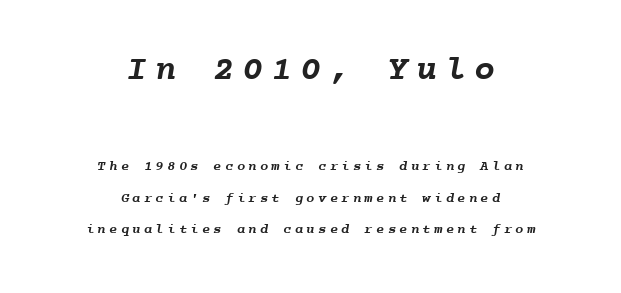
{"bold": "yes", "weight": "semibold", "width": "normal", "stroke_contrast": "low", "x_height": "medium", "monospaced": "yes", "underline": "no", "align": "center", "line_spacing": "loose", "line_spacing_ratio": 2.24, "letter_spacing": "wide", "letter_spacing_em": 0.23, "larger_block": "first", "size_ratio": 2.5, "glyph_px": 35}
